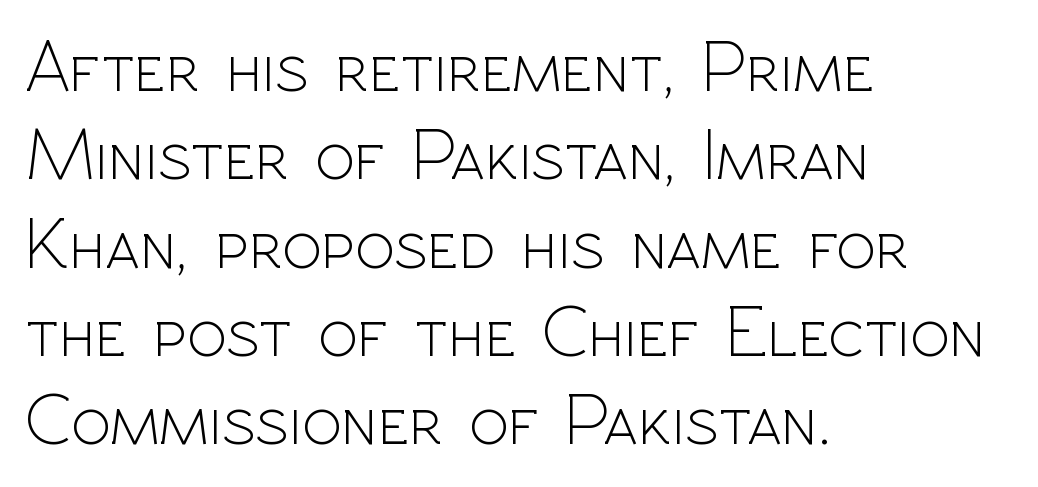
Q: Is the text bold? A: No.
Q: Is the text italic (slanted)? A: No, it is upright.
Q: Is the typeface a serif or a sans-serif typeface? A: Sans-serif.
Q: Is the text underlined? A: No.
Q: How is the paragraph aligned? A: Left-aligned.
Q: Is the spacing between letters normal or unusually wide? A: Normal.
Q: Width (condensed, normal, or wide)? A: Normal.
Q: x-height? A: Medium.
Q: Monospaced? A: No.
